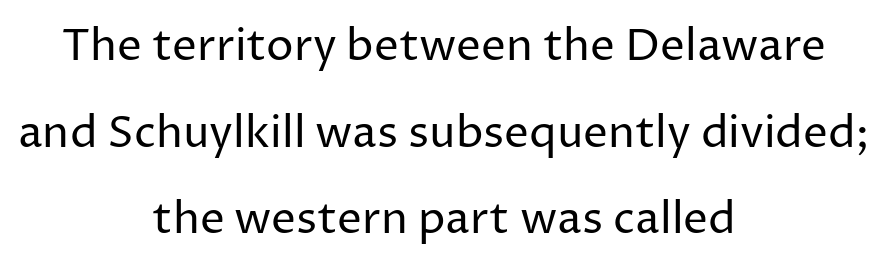
Looks like regular typesetting: each glyph gets only the width it needs. Nothing sits at the stroke ends, so this counts as sans-serif. The horizontal fit of the characters is conventional and even. This is not heavy type; no bold has been used. Words float on clear page, feet unadorned. This is roman type, the default non-slanted kind.
